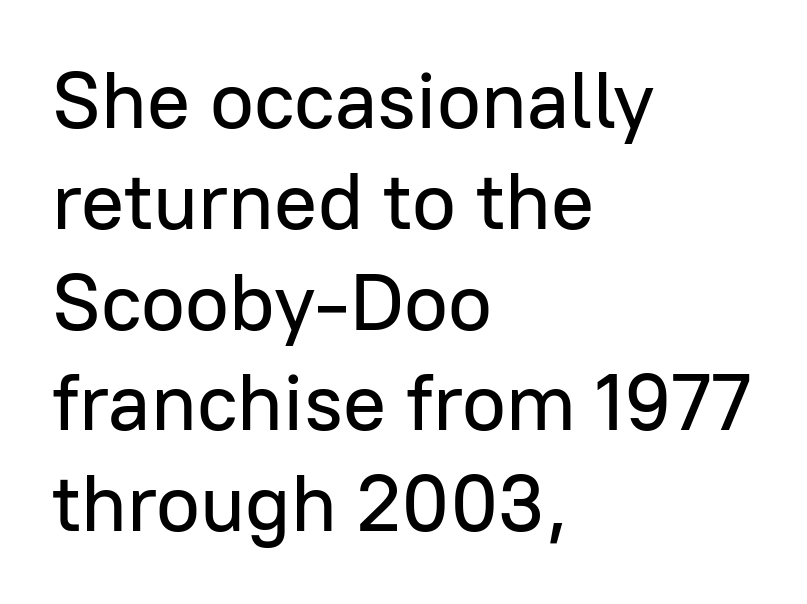
The image shows 80 px sans-serif type, upright; set left-aligned, normal line spacing (1.26x), normal letter spacing, not underlined; low stroke contrast and a medium x-height.
